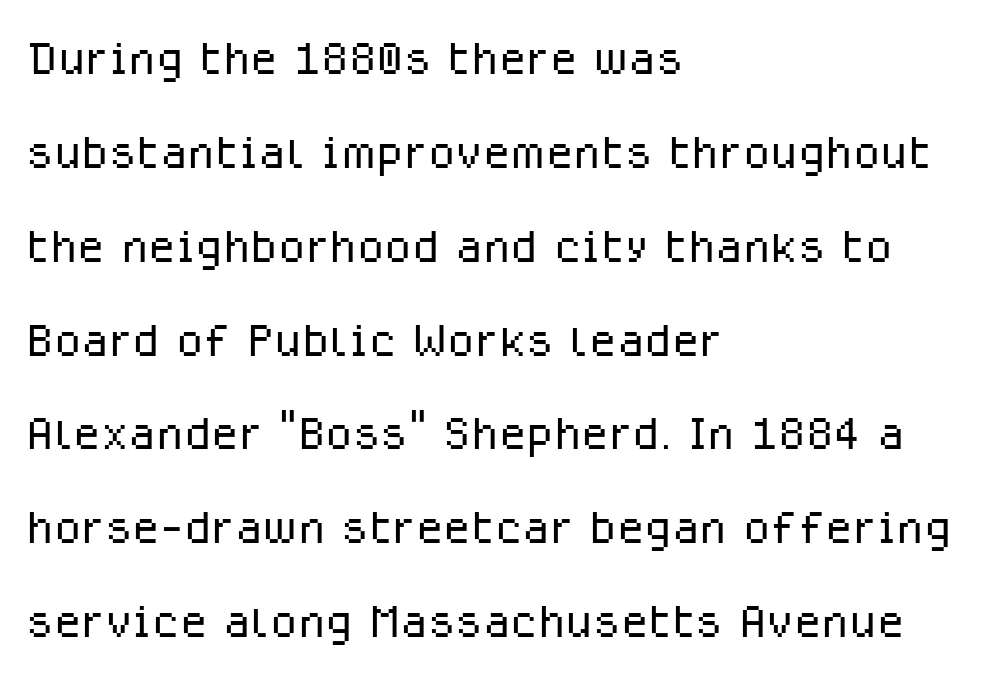
Underline: absent. Classification — sans serif. Letters have the restrained weight of plain body copy at most. Standard letterfit; no display-style spreading of the glyphs.
